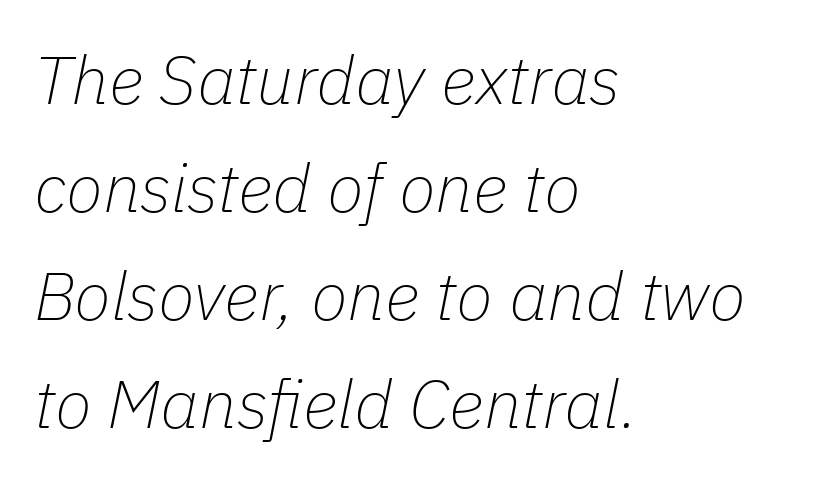
The image shows 68 px thin type, italic (leaning right); set left-aligned, normal line spacing (1.59x), normal letter spacing, not underlined; low stroke contrast and a medium x-height.
